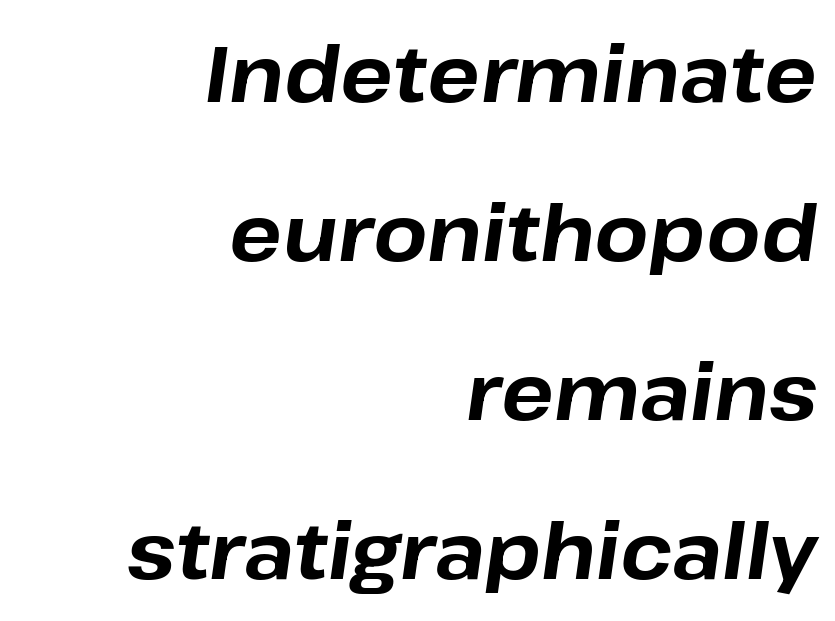
The letters are slanted; this is an italic face. The lines are spread far apart with generous leading. The setting favours the right margin, as signatures and pull-quotes sometimes do. This sample has the flowing, uneven cadence of proportional lettering. No extra tracking has been applied to these lines. The gap between lines stays unmarked.
